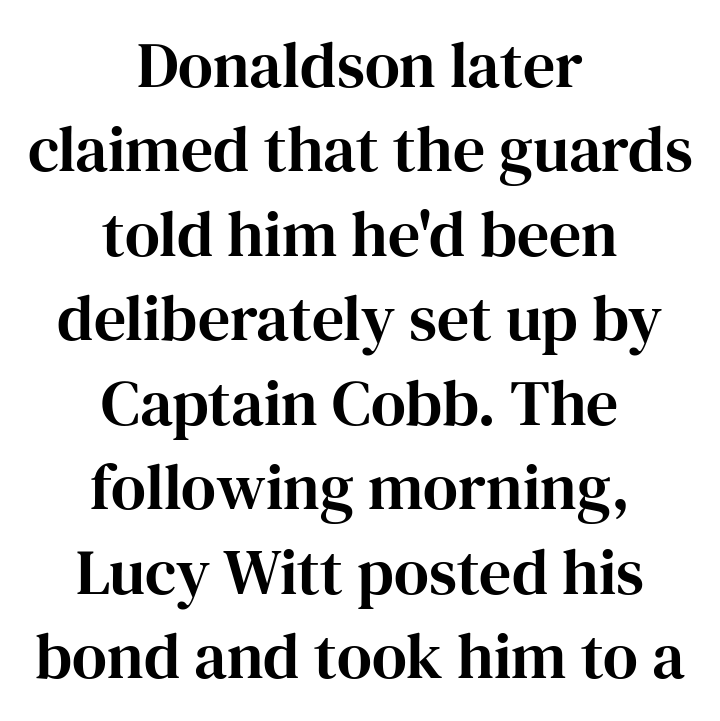
{"serif": "yes", "italic": "no", "width": "normal", "stroke_contrast": "high", "x_height": "medium", "monospaced": "no", "underline": "no", "align": "center", "line_spacing": "normal", "line_spacing_ratio": 1.32, "letter_spacing": "normal", "letter_spacing_em": 0.0, "glyph_px": 64}
